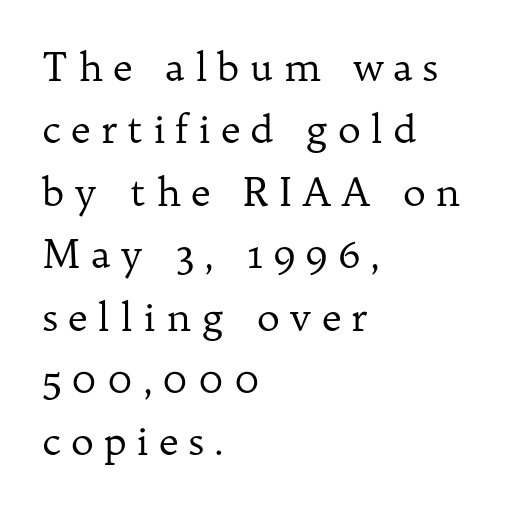
{"serif": "yes", "italic": "no", "bold": "no", "weight": "regular", "width": "normal", "stroke_contrast": "low", "x_height": "medium", "monospaced": "no", "underline": "no", "align": "left", "line_spacing": "normal", "line_spacing_ratio": 1.6, "letter_spacing": "wide", "letter_spacing_em": 0.25, "glyph_px": 39}
